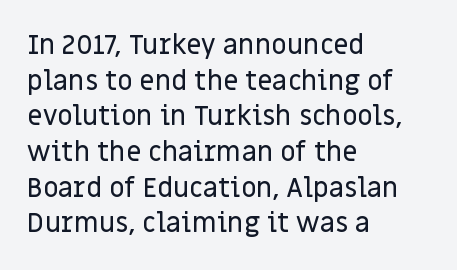
{"italic": "no", "underline": "no", "align": "left", "line_spacing": "normal", "line_spacing_ratio": 1.32, "letter_spacing": "normal", "letter_spacing_em": 0.0, "glyph_px": 27}
